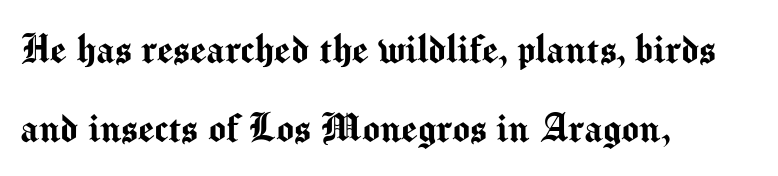
{"serif": "no", "italic": "no", "width": "normal", "stroke_contrast": "medium", "x_height": "medium", "monospaced": "no", "underline": "no", "align": "left", "line_spacing_ratio": 1.71, "letter_spacing": "normal", "letter_spacing_em": 0.0, "glyph_px": 46}
